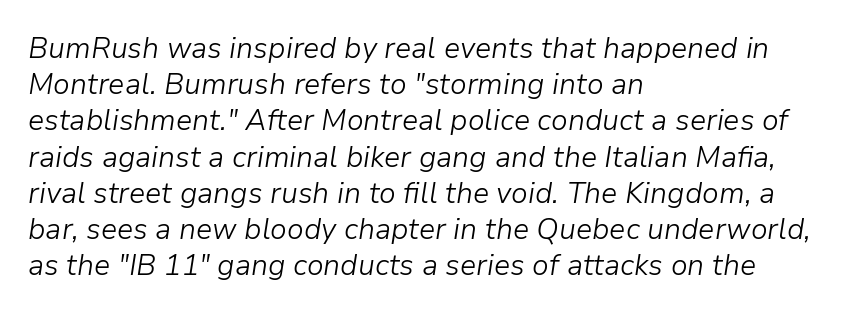
Between one letter and the next there's only the usual sliver of space. The typography opts for an oblique posture over an upright one. Summary of weight: not heavy and not bold. Rule under the text: the space is simply empty. Each letter keeps its own natural width here, so spacing adapts to shape.
